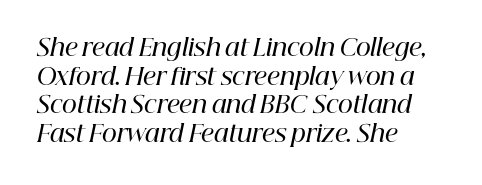
Characters are canted at an angle relative to the baseline's perpendicular. A student would call this left alignment; a typographer would say flush left, rag right. Vertically, the passage feels balanced, rows spaced as you'd expect. Students, note that the glyphs here touch the page at normal intervals. Words float on clear page, feet unadorned. Summary of weight: moderately heavy, a semibold.
